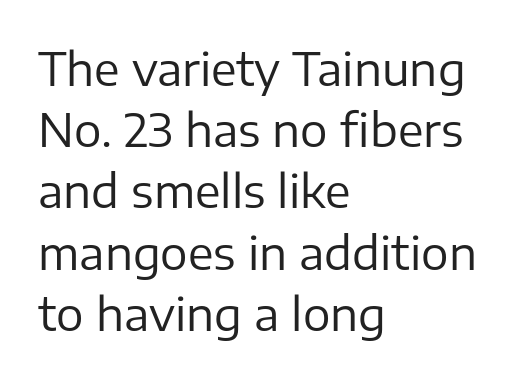
Q: Is the text bold? A: No.
Q: Is the text italic (slanted)? A: No, it is upright.
Q: Is the typeface a serif or a sans-serif typeface? A: Sans-serif.
Q: Is the text underlined? A: No.
Q: How is the paragraph aligned? A: Left-aligned.
Q: Is the spacing between letters normal or unusually wide? A: Normal.
Q: Is the spacing between lines tight, normal or loose? A: Normal.
Q: Width (condensed, normal, or wide)? A: Normal.
Q: Stroke contrast? A: Low.
Q: x-height? A: Medium.
Q: Monospaced? A: No.
